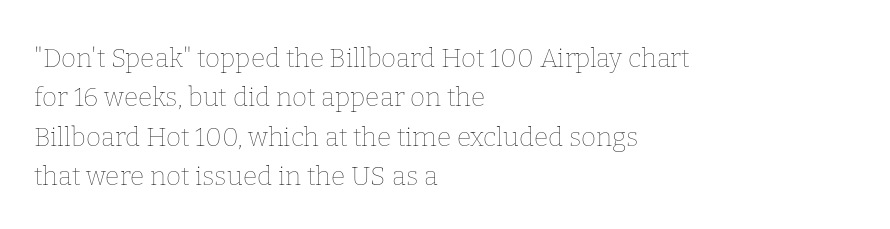
{"italic": "no", "bold": "no", "underline": "no", "align": "left", "line_spacing": "normal", "line_spacing_ratio": 1.51, "letter_spacing": "normal", "letter_spacing_em": 0.0, "glyph_px": 26}
